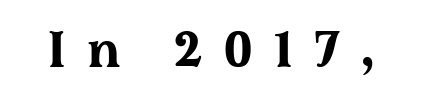
{"serif": "yes", "italic": "no", "bold": "yes", "weight": "bold", "width": "wide", "stroke_contrast": "medium", "x_height": "medium", "monospaced": "no", "underline": "no", "letter_spacing": "wide", "letter_spacing_em": 0.41, "glyph_px": 51}
